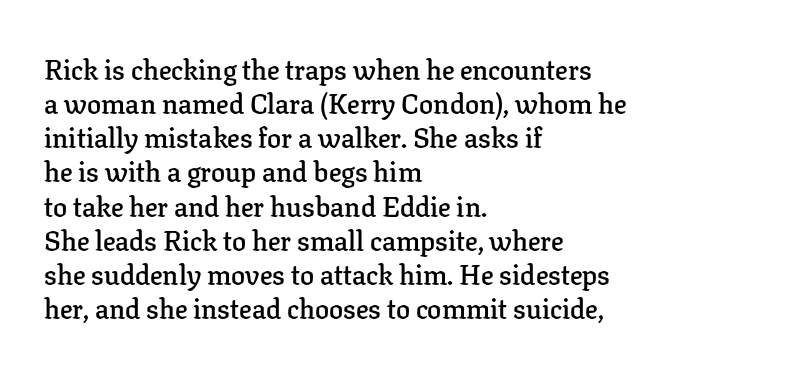
{"serif": "yes", "italic": "no", "bold": "semi", "weight": "semibold", "width": "normal", "stroke_contrast": "low", "x_height": "medium", "monospaced": "no", "underline": "no", "align": "left", "line_spacing_ratio": 1.22, "letter_spacing": "normal", "letter_spacing_em": 0.0, "glyph_px": 28}
